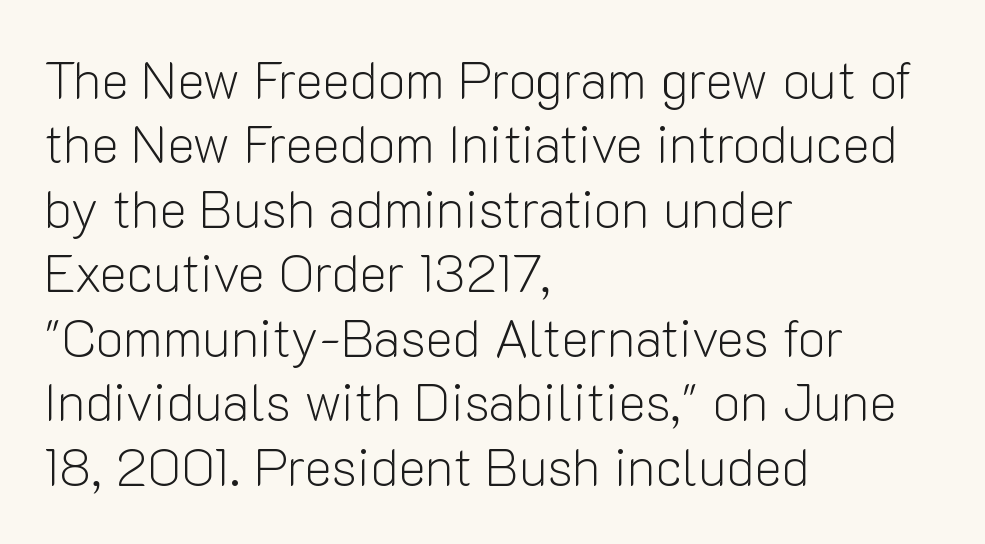
The image shows 52 px light sans-serif type, upright; set left-aligned, line spacing 1.24x, normal letter spacing, not underlined; low stroke contrast and a medium x-height.
